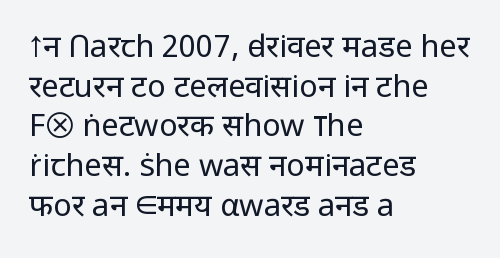
Q: Is the text bold? A: No.
Q: Is the text italic (slanted)? A: No, it is upright.
Q: Is the typeface a serif or a sans-serif typeface? A: Sans-serif.
Q: Is the text underlined? A: No.
Q: How is the paragraph aligned? A: Left-aligned.
Q: Is the spacing between letters normal or unusually wide? A: Normal.
Q: Is the spacing between lines tight, normal or loose? A: Normal.
Q: Width (condensed, normal, or wide)? A: Normal.
Q: Stroke contrast? A: Low.
Q: x-height? A: Medium.
Q: Monospaced? A: No.
